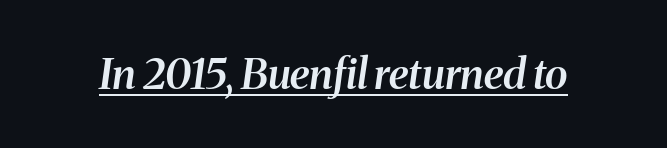
The image shows 42 px semibold serif type, italic (leaning right); set normal letter spacing, underlined; medium stroke contrast and a medium x-height.
